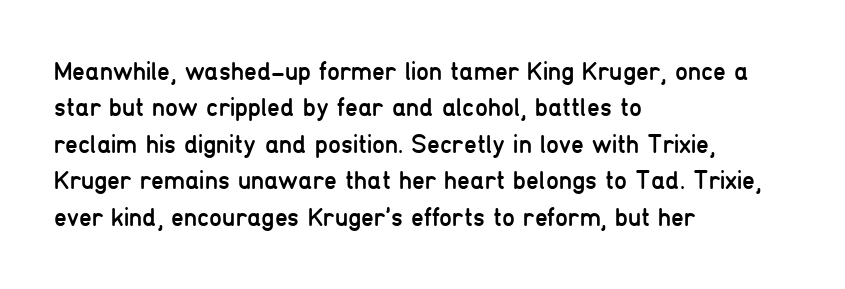
{"italic": "no", "bold": "no", "underline": "no", "align": "left", "line_spacing": "normal", "line_spacing_ratio": 1.4, "letter_spacing": "normal", "letter_spacing_em": 0.0, "glyph_px": 26}
